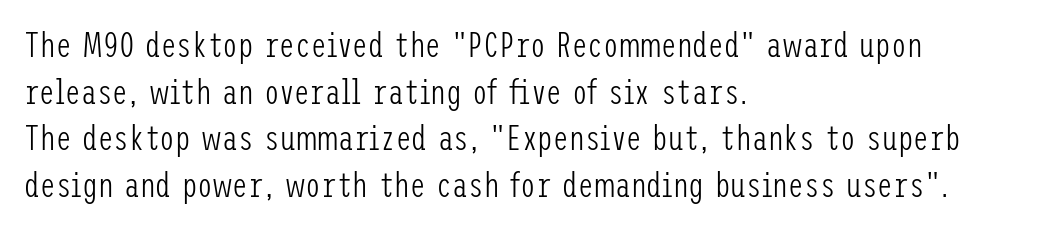
{"serif": "no", "italic": "no", "bold": "no", "weight": "light", "width": "condensed", "stroke_contrast": "low", "x_height": "medium", "underline": "no", "align": "left", "line_spacing": "normal", "line_spacing_ratio": 1.33, "letter_spacing": "normal", "letter_spacing_em": 0.0, "glyph_px": 35}
